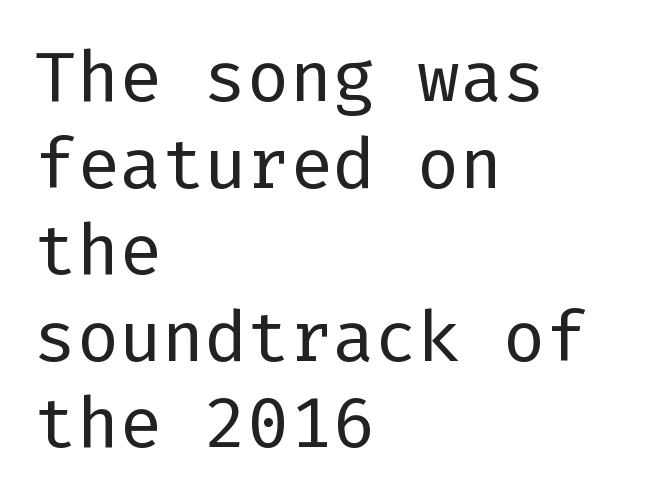
The image shows 71 px regular-weight sans-serif type, upright; set left-aligned, line spacing 1.22x, normal letter spacing, not underlined; low stroke contrast and a medium x-height.
